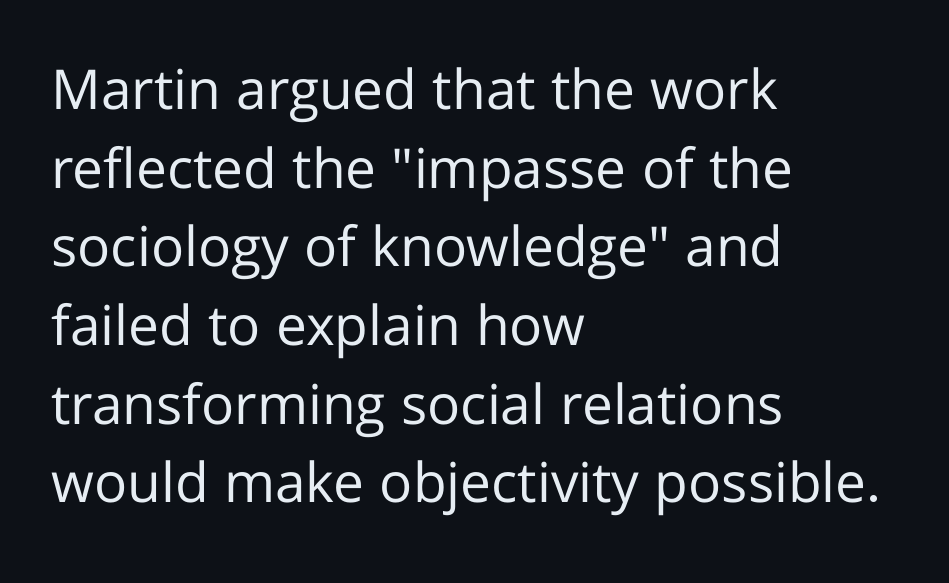
{"serif": "no", "italic": "no", "bold": "no", "weight": "regular", "width": "normal", "stroke_contrast": "low", "x_height": "medium", "monospaced": "no", "underline": "no", "align": "left", "line_spacing": "normal", "line_spacing_ratio": 1.43, "letter_spacing": "normal", "letter_spacing_em": 0.0, "glyph_px": 55}
